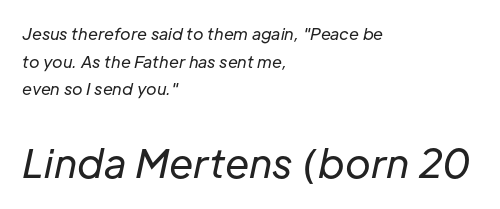
{"italic": "yes", "lean": "right", "slant_degrees": 12, "bold": "no", "weight": "regular", "width": "normal", "stroke_contrast": "low", "x_height": "medium", "monospaced": "no", "underline": "no", "align": "left", "line_spacing_ratio": 1.72, "letter_spacing": "normal", "letter_spacing_em": 0.0, "larger_block": "second", "size_ratio": 2.44, "glyph_px": 39}
